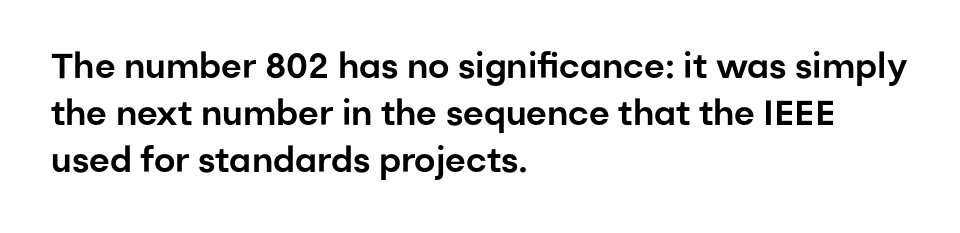
The image shows 35 px sans-serif type, upright; set left-aligned, normal line spacing (1.35x), normal letter spacing, not underlined; low stroke contrast and a medium x-height.
